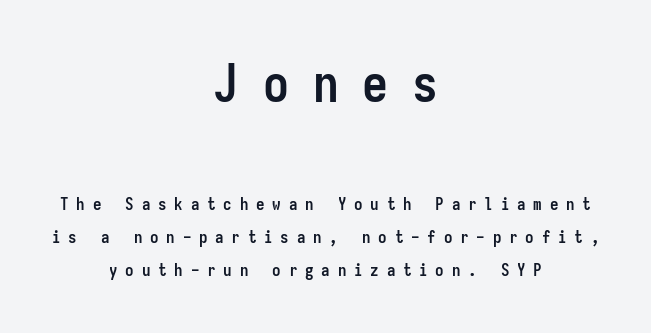
{"serif": "no", "italic": "no", "bold": "yes", "weight": "semibold", "width": "condensed", "stroke_contrast": "low", "x_height": "medium", "monospaced": "yes", "underline": "no", "align": "center", "line_spacing": "loose", "line_spacing_ratio": 1.94, "letter_spacing": "wide", "letter_spacing_em": 0.46, "larger_block": "first", "size_ratio": 3.06, "glyph_px": 52}
